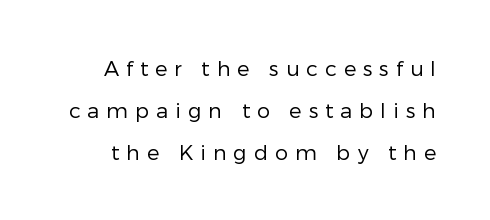
The image shows 21 px text type, upright; set loose line spacing (2.01x), unusually wide letter spacing (+0.33 em), not underlined.
